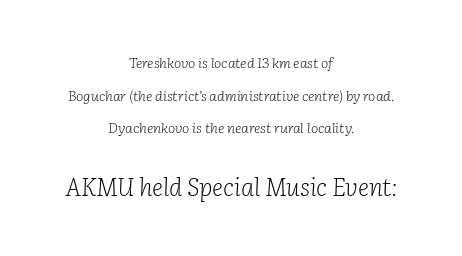
{"italic": "yes", "lean": "right", "slant_degrees": 2, "bold": "no", "underline": "no", "align": "center", "line_spacing": "loose", "line_spacing_ratio": 2.33, "letter_spacing": "normal", "letter_spacing_em": 0.0, "larger_block": "second", "size_ratio": 1.71, "glyph_px": 24}
